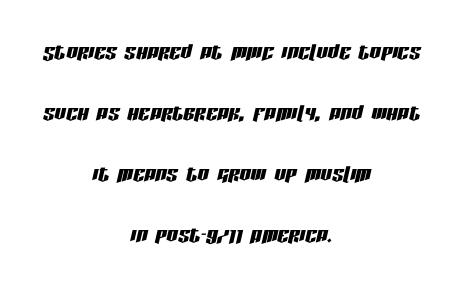
Q: Is the text italic (slanted)? A: Yes, it leans right by about 13 degrees.
Q: Is the text underlined? A: No.
Q: How is the paragraph aligned? A: Centered.
Q: Is the spacing between letters normal or unusually wide? A: Normal.
Q: Is the spacing between lines tight, normal or loose? A: Loose.
Q: Width (condensed, normal, or wide)? A: Condensed.
Q: Stroke contrast? A: Low.
Q: x-height? A: Large.
Q: Monospaced? A: No.
